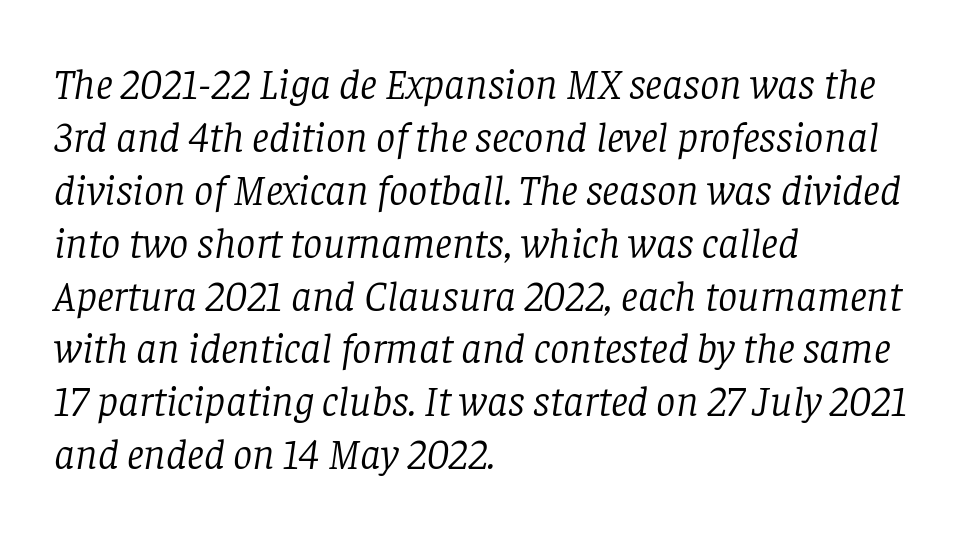
Q: Is the text bold? A: No.
Q: Is the text italic (slanted)? A: Yes, it leans right by about 8 degrees.
Q: Is the typeface a serif or a sans-serif typeface? A: Serif.
Q: Is the text underlined? A: No.
Q: How is the paragraph aligned? A: Left-aligned.
Q: Is the spacing between letters normal or unusually wide? A: Normal.
Q: Width (condensed, normal, or wide)? A: Normal.
Q: Stroke contrast? A: Low.
Q: x-height? A: Large.
Q: Monospaced? A: No.
